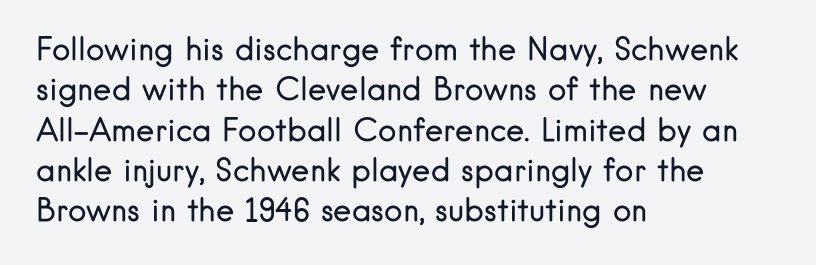
Reading down the block, your eye returns to a fixed left position each line. Nope, no serifs anywhere on these letters. Each stroke keeps to a modest, everyday thickness or less. Notice how descenders clear the ascenders below comfortably — that's standard leading. Anything drawn beneath the words? Only blank space. Is there any slant? The stems are plumb.
